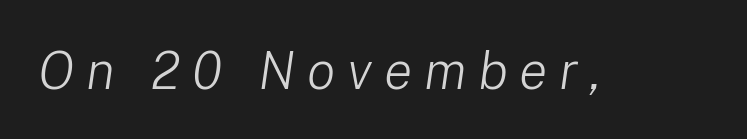
The image shows 53 px light type, italic (leaning right); set unusually wide letter spacing (+0.22 em), not underlined; low stroke contrast and a medium x-height.
